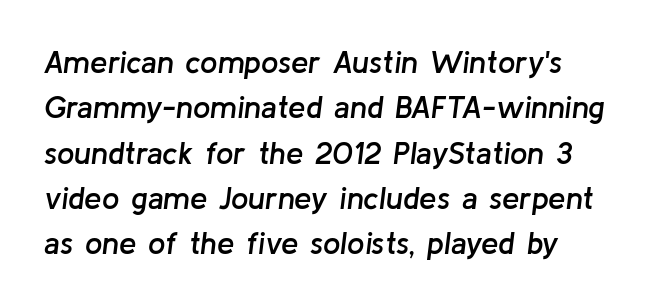
The image shows 31 px semibold type, italic (leaning right); set left-aligned, normal line spacing (1.46x), normal letter spacing, not underlined; low stroke contrast and a medium x-height.
